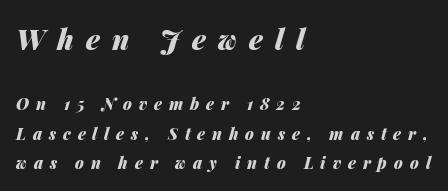
Q: Is the text bold? A: Yes.
Q: Is the text italic (slanted)? A: Yes, it leans right by about 14 degrees.
Q: Is the text underlined? A: No.
Q: How is the paragraph aligned? A: Left-aligned.
Q: Is the spacing between letters normal or unusually wide? A: Unusually wide.
Q: Which block of text is set in a larger size, the first (top) or the second (bottom)? A: The first (top) one.
Q: Width (condensed, normal, or wide)? A: Normal.
Q: Stroke contrast? A: Medium.
Q: x-height? A: Medium.
Q: Monospaced? A: No.
